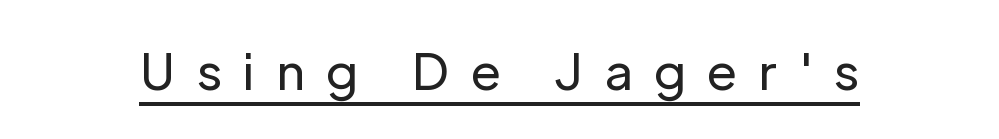
{"serif": "no", "italic": "no", "bold": "no", "weight": "regular", "width": "normal", "stroke_contrast": "low", "x_height": "medium", "monospaced": "no", "underline": "yes", "letter_spacing": "wide", "letter_spacing_em": 0.43, "glyph_px": 49}
